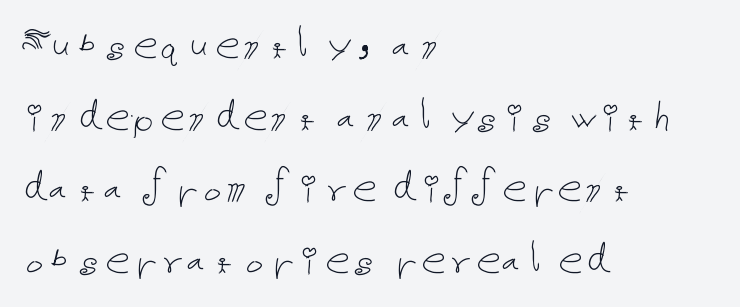
Q: Is the text bold? A: No.
Q: Is the text italic (slanted)? A: No, it is upright.
Q: Is the text underlined? A: No.
Q: How is the paragraph aligned? A: Left-aligned.
Q: Is the spacing between letters normal or unusually wide? A: Normal.
Q: Is the spacing between lines tight, normal or loose? A: Normal.
Q: Width (condensed, normal, or wide)? A: Normal.
Q: Stroke contrast? A: Low.
Q: x-height? A: Medium.
